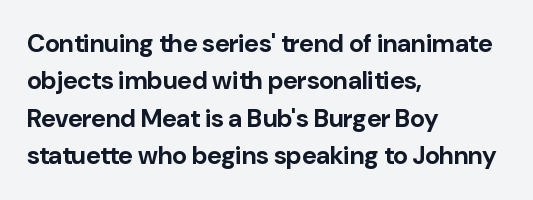
The image shows 25 px bold type, upright; set left-aligned, normal line spacing (1.5x), normal letter spacing, not underlined.
